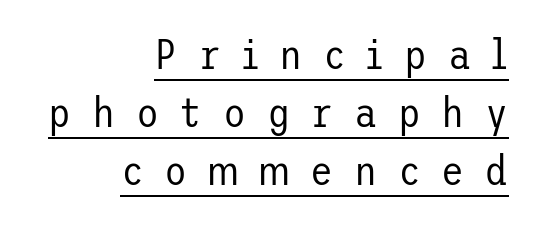
The glyphs in this specimen are sans serif. The letters are spread apart with noticeably loose tracking. The vertical gap from one line to the next is medium. Ordinary non-slanted type is in use. A flush-right, rag-left setting is used for this passage. Looks like someone drew a line under every word here.
